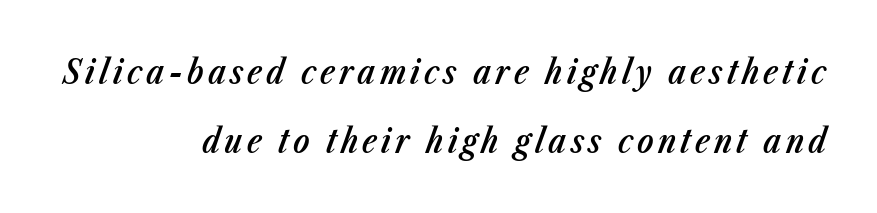
Firm but not heavy-handed strokes: this text is semibold. The axis of the letterforms is tilted away from vertical. The block of text is sparse from top to bottom, with ample space between rows. These lines are rendered in a variable-pitch font. Caption: multi-line text, flush right, ragged left.
